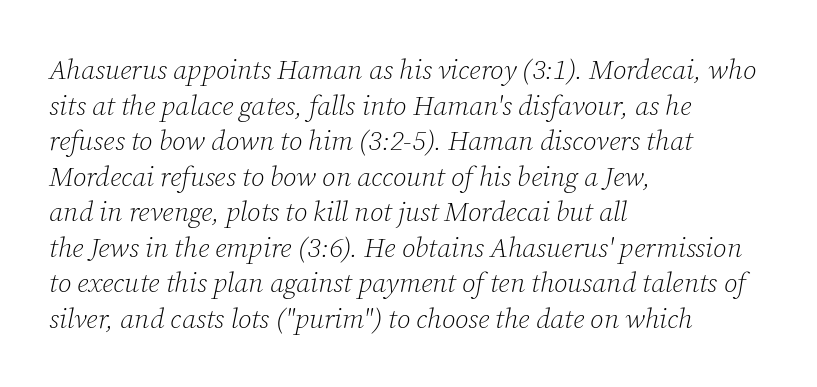
{"serif": "yes", "italic": "yes", "lean": "right", "slant_degrees": 12, "bold": "no", "weight": "light", "width": "normal", "stroke_contrast": "low", "x_height": "medium", "monospaced": "no", "underline": "no", "align": "left", "line_spacing": "normal", "line_spacing_ratio": 1.27, "letter_spacing": "normal", "letter_spacing_em": 0.0, "glyph_px": 28}
